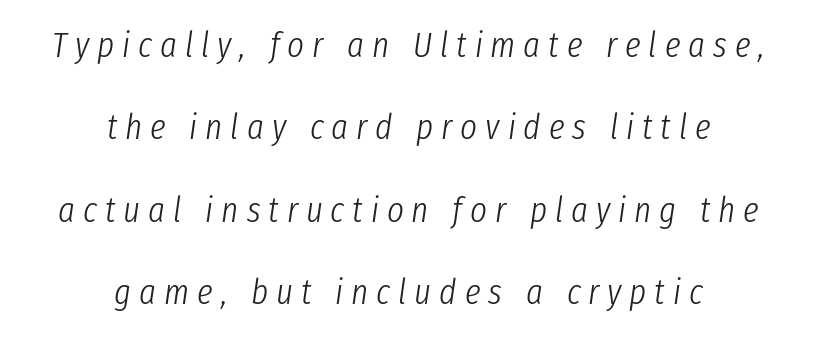
When letters slant like this, we call the style italic. Caption: multi-line text, centered on the measure. Here the designer chose a conventional face with non-uniform glyph widths. The designer dialed line spacing up above the default. Is this a heavy cut? Hardly; it is regular or lighter. Plain, unruled lines of type.
